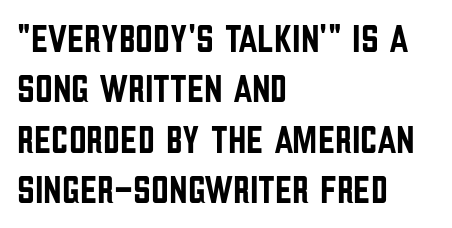
{"serif": "no", "italic": "no", "width": "condensed", "stroke_contrast": "low", "x_height": "large", "monospaced": "no", "underline": "no", "align": "left", "line_spacing": "normal", "line_spacing_ratio": 1.29, "letter_spacing": "normal", "letter_spacing_em": 0.0, "glyph_px": 39}
